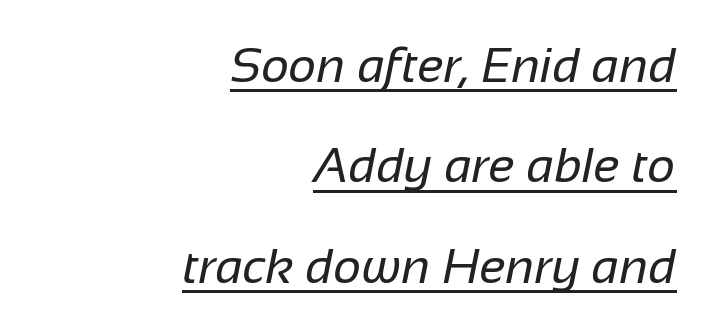
The image shows 49 px regular-weight sans-serif type; set right-aligned, loose line spacing (2.05x), normal letter spacing, underlined; low stroke contrast and a medium x-height.
